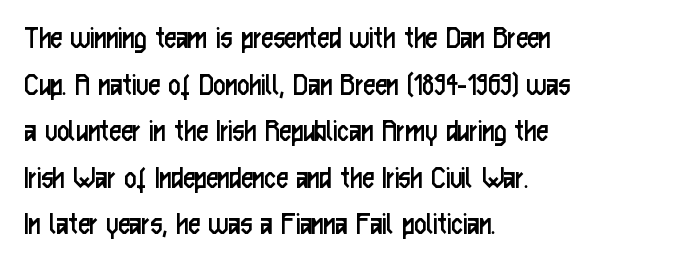
{"serif": "no", "italic": "no", "bold": "no", "weight": "regular", "width": "condensed", "stroke_contrast": "low", "x_height": "medium", "monospaced": "no", "underline": "no", "align": "left", "line_spacing": "normal", "line_spacing_ratio": 1.41, "letter_spacing": "normal", "letter_spacing_em": 0.0, "glyph_px": 33}
